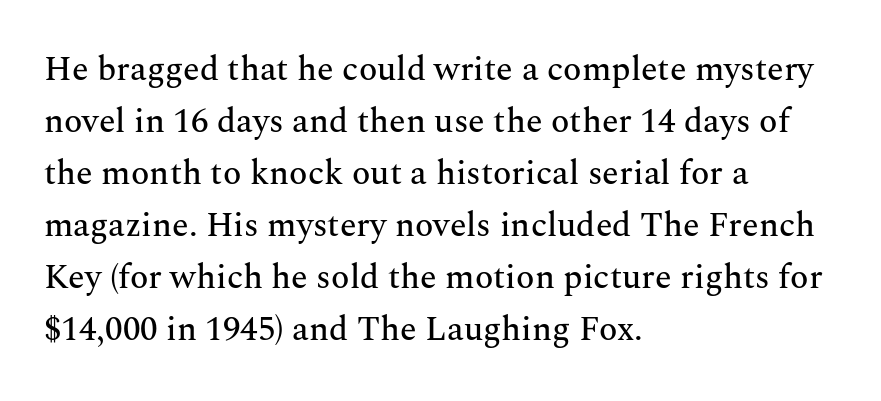
The horizontal fit of the characters is conventional and even. Horizontal bands of white between lines are of average thickness. These lines are composed in type with serifs. The typography opts for an upright posture over an oblique one. The letters advance in unequal steps, a hallmark of proportional type. Leftover space on each line is placed entirely after the last word.
